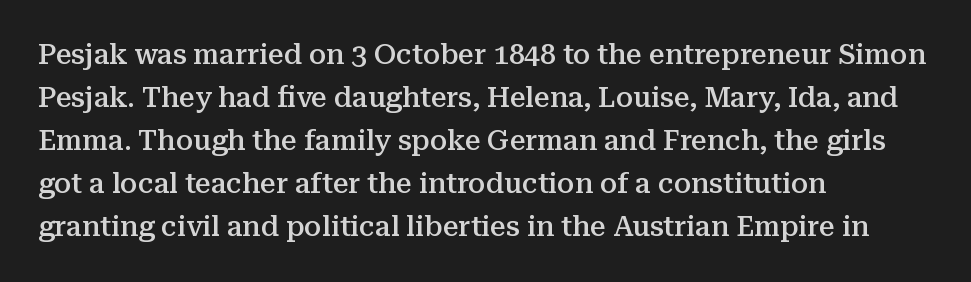
Rule under the text: the space is simply empty. When letters stand straight like this, we call the style roman or upright. Observe the ordinary spacing: letters are neighbours, not strangers. The lines in this sample share a left origin and differ only in where they stop.
